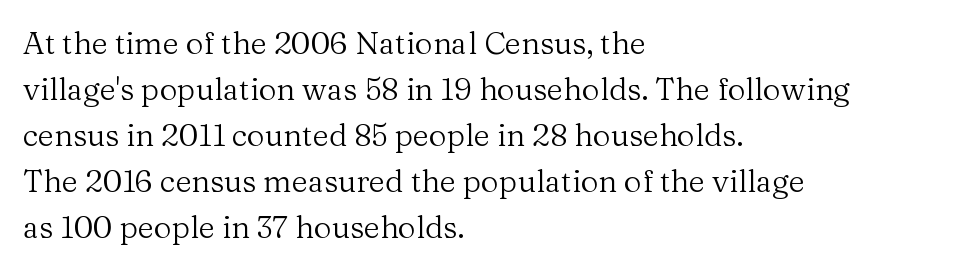
The image shows 31 px regular-weight serif type, upright; set left-aligned, normal line spacing (1.48x), normal letter spacing, not underlined; medium stroke contrast and a medium x-height.
